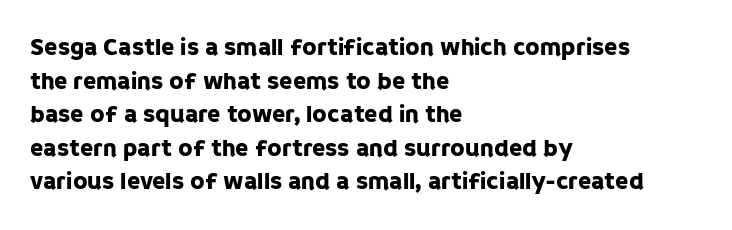
Q: Is the text italic (slanted)? A: No, it is upright.
Q: Is the text underlined? A: No.
Q: How is the paragraph aligned? A: Left-aligned.
Q: Is the spacing between letters normal or unusually wide? A: Normal.
Q: Is the spacing between lines tight, normal or loose? A: Normal.
